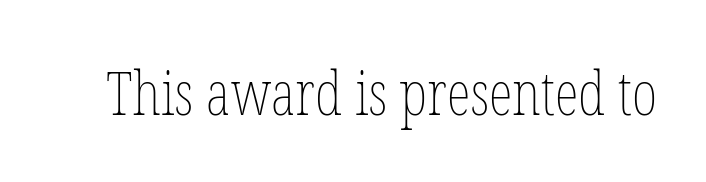
{"italic": "no", "bold": "no", "weight": "thin", "width": "condensed", "stroke_contrast": "low", "x_height": "medium", "monospaced": "no", "underline": "no", "letter_spacing": "normal", "letter_spacing_em": 0.0, "glyph_px": 61}
